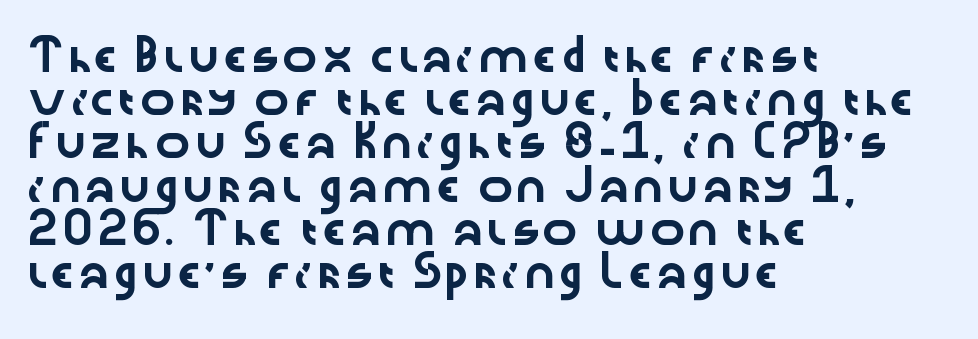
The image shows 30 px wide sans-serif type, upright; set left-aligned, normal line spacing (1.44x), normal letter spacing, not underlined; low stroke contrast and a medium x-height.
